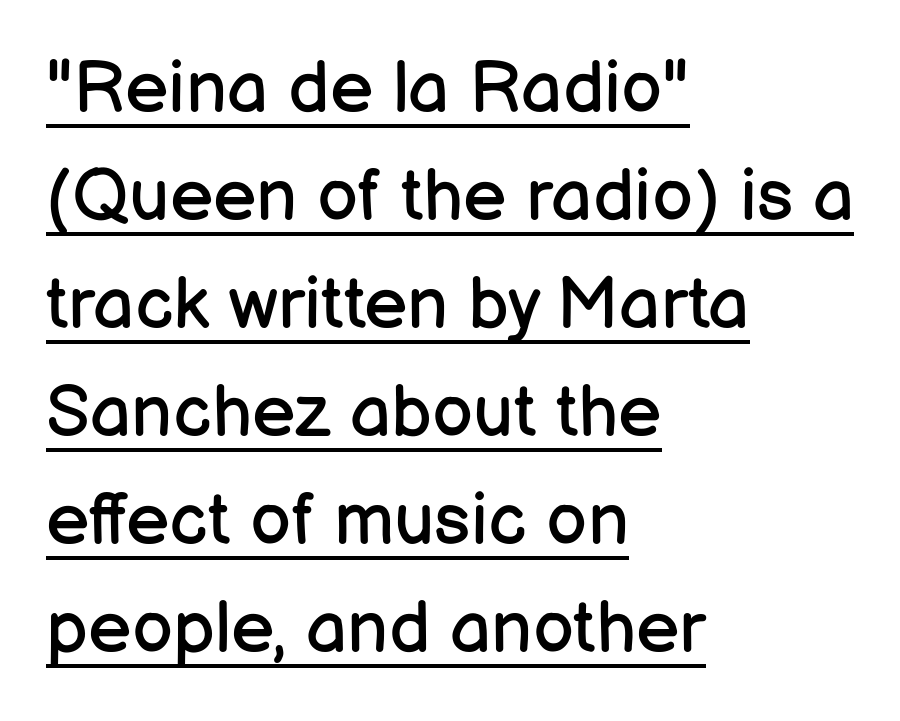
The image shows 73 px regular-weight sans-serif type, upright; set left-aligned, normal line spacing (1.48x), normal letter spacing, underlined; low stroke contrast and a medium x-height.
